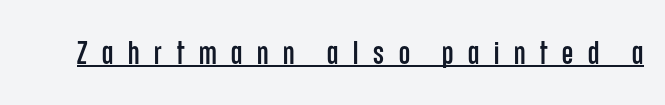
{"serif": "no", "italic": "no", "width": "condensed", "stroke_contrast": "low", "x_height": "large", "monospaced": "no", "underline": "yes", "letter_spacing": "wide", "letter_spacing_em": 0.46, "glyph_px": 32}
